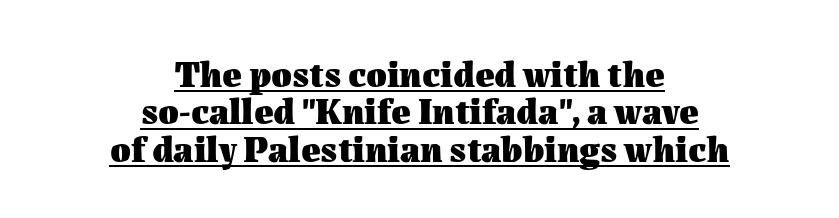
{"italic": "no", "bold": "yes", "weight": "heavy", "width": "normal", "stroke_contrast": "medium", "x_height": "medium", "monospaced": "no", "underline": "yes", "align": "center", "line_spacing": "tight", "line_spacing_ratio": 1.01, "letter_spacing": "normal", "letter_spacing_em": 0.0, "glyph_px": 37}
